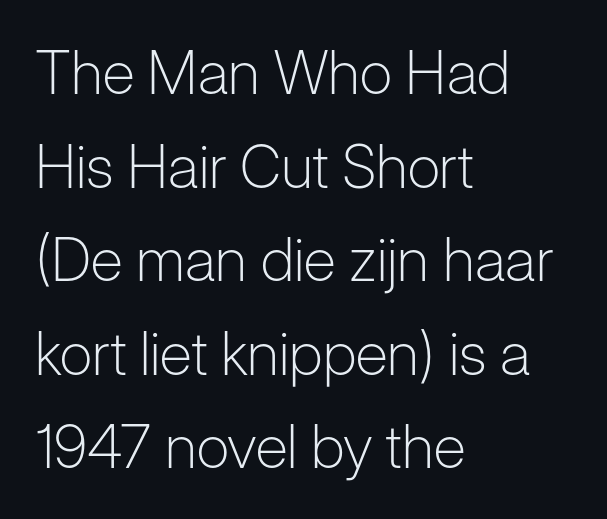
{"serif": "no", "italic": "no", "bold": "no", "weight": "light", "width": "normal", "stroke_contrast": "low", "x_height": "medium", "monospaced": "no", "underline": "no", "align": "left", "line_spacing": "normal", "line_spacing_ratio": 1.56, "letter_spacing": "normal", "letter_spacing_em": 0.0, "glyph_px": 60}
